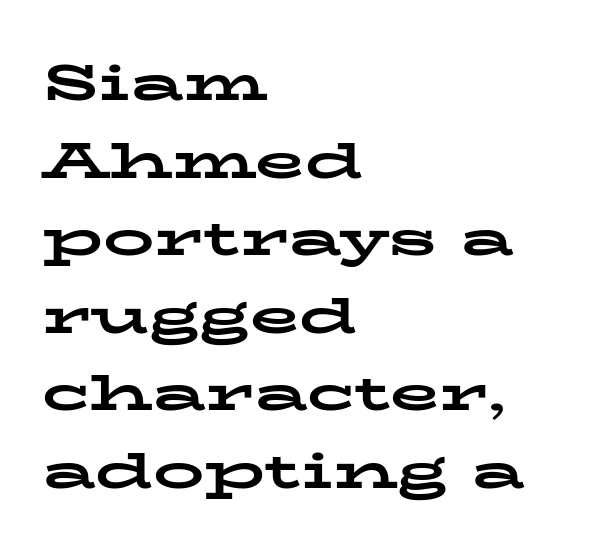
This sample uses plain, unmodified letter spacing. Notice how descenders clear the ascenders below comfortably — that's standard leading. You could not count columns in this text — the font is proportionally spaced. In CSS terms this would be text-align: left. The rendering shows small feet on the letterforms — a serif design.
